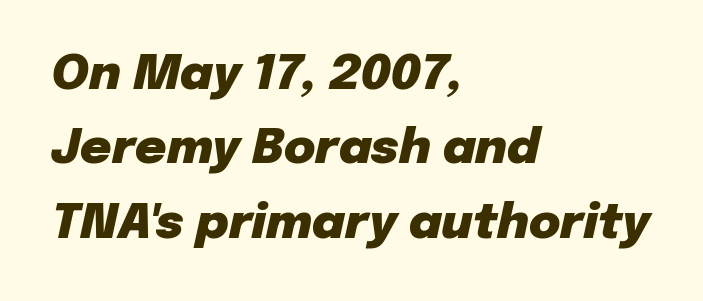
{"italic": "yes", "lean": "right", "slant_degrees": 12, "bold": "yes", "weight": "heavy", "width": "normal", "stroke_contrast": "low", "x_height": "medium", "monospaced": "no", "underline": "no", "align": "left", "line_spacing": "normal", "line_spacing_ratio": 1.55, "letter_spacing": "normal", "letter_spacing_em": 0.0, "glyph_px": 48}
